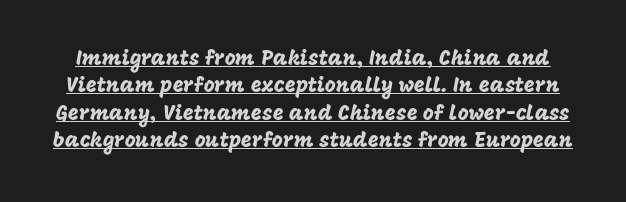
{"underline": "yes", "line_spacing": "normal", "line_spacing_ratio": 1.3, "letter_spacing": "normal", "letter_spacing_em": 0.0, "glyph_px": 21}
